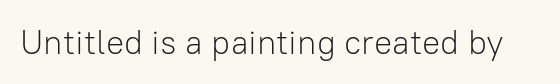
The image shows 34 px light sans-serif type, upright; set normal letter spacing, not underlined; low stroke contrast and a medium x-height.
